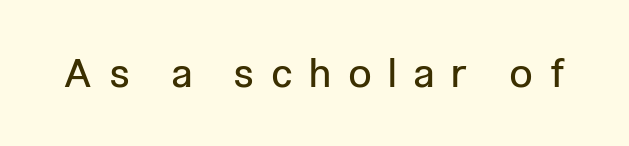
The glyphs are unaccompanied by any horizontal stroke below them. Observe the wide spacing: letters keep a clear distance from each other. Think of a printed novel: that variable character pitch is what you see here. Characters remain perfectly vertical along every line. Weight: regular or lighter. The typeface chosen for these lines omits serifs.
